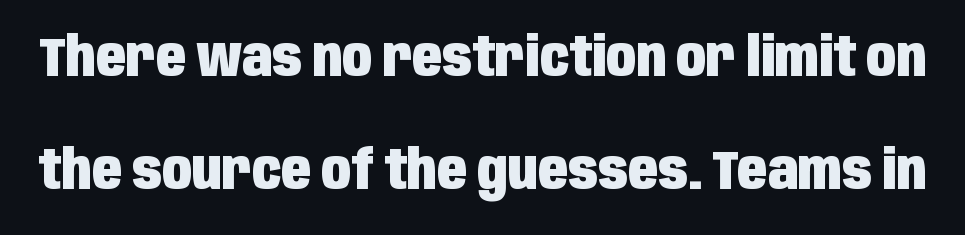
The image shows 55 px heavy, condensed sans-serif type, upright; set loose line spacing (2.05x), normal letter spacing, not underlined; low stroke contrast and a large x-height.
